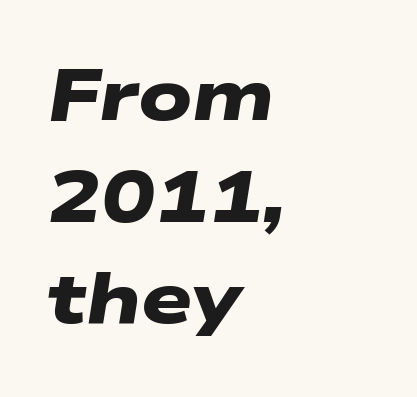
The image shows 72 px heavy, wide sans-serif type; set left-aligned, normal line spacing (1.41x), normal letter spacing, not underlined; low stroke contrast and a medium x-height.
